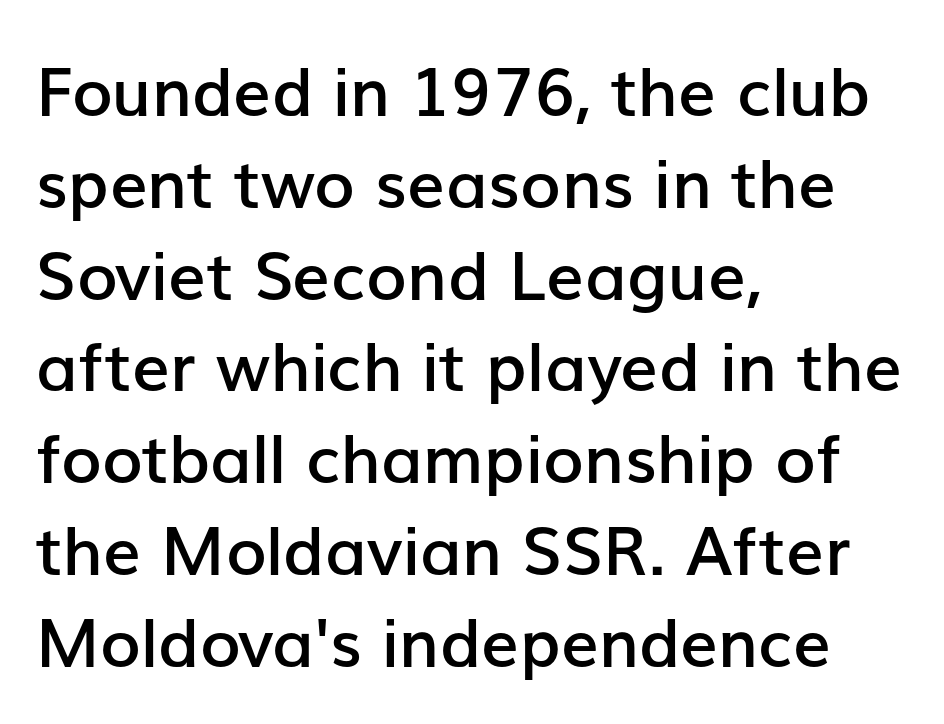
Upright lettering throughout. In CSS terms this would be text-align: left. Font category for this specimen: sans-serif. You could not count columns in this text — the font is proportionally spaced. How are the letters spaced? Ordinarily, with no added tracking. I'd describe the lettering as semibold — firm but not a full bold.
